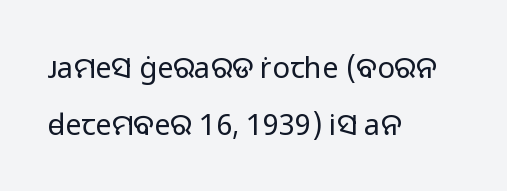
Q: Is the text bold? A: No.
Q: Is the text italic (slanted)? A: No, it is upright.
Q: Is the typeface a serif or a sans-serif typeface? A: Sans-serif.
Q: Is the text underlined? A: No.
Q: How is the paragraph aligned? A: Left-aligned.
Q: Is the spacing between letters normal or unusually wide? A: Normal.
Q: Is the spacing between lines tight, normal or loose? A: Loose.
Q: Width (condensed, normal, or wide)? A: Normal.
Q: Stroke contrast? A: Low.
Q: x-height? A: Medium.
Q: Monospaced? A: No.
